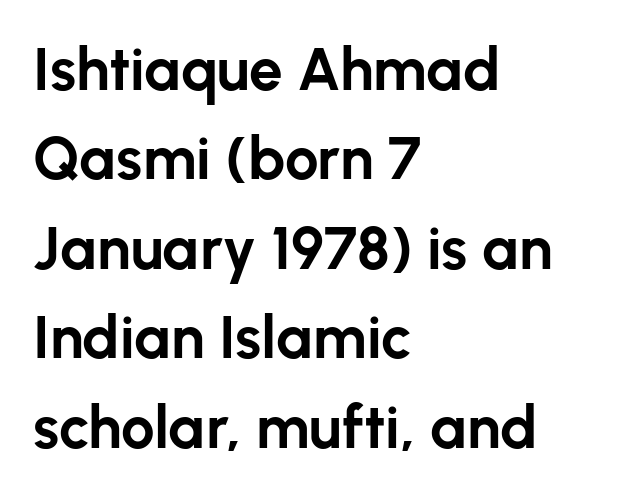
Q: Is the text bold? A: Yes.
Q: Is the text italic (slanted)? A: No, it is upright.
Q: Is the typeface a serif or a sans-serif typeface? A: Sans-serif.
Q: Is the text underlined? A: No.
Q: How is the paragraph aligned? A: Left-aligned.
Q: Is the spacing between letters normal or unusually wide? A: Normal.
Q: Is the spacing between lines tight, normal or loose? A: Normal.
Q: Width (condensed, normal, or wide)? A: Normal.
Q: Stroke contrast? A: Low.
Q: x-height? A: Medium.
Q: Monospaced? A: No.
